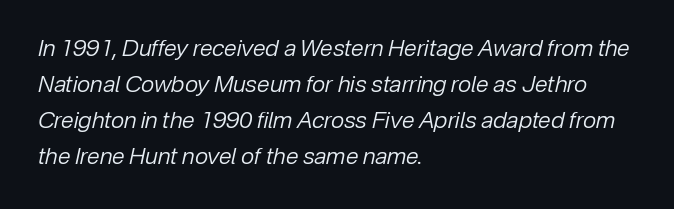
Q: Is the text bold? A: No.
Q: Is the text italic (slanted)? A: Yes, it leans right by about 12 degrees.
Q: Is the text underlined? A: No.
Q: How is the paragraph aligned? A: Left-aligned.
Q: Is the spacing between letters normal or unusually wide? A: Normal.
Q: Is the spacing between lines tight, normal or loose? A: Normal.
